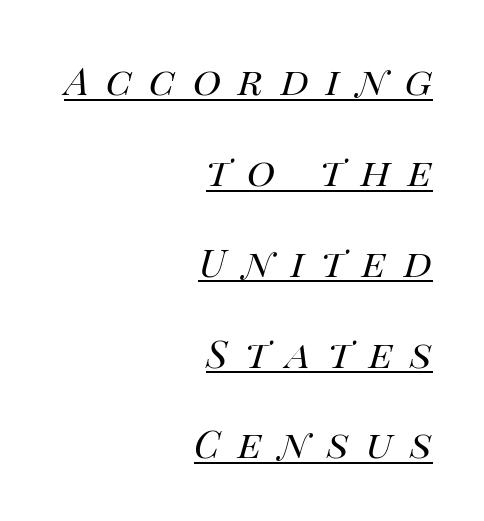
The image shows 39 px regular-weight type, italic (leaning right); set right-aligned, loose line spacing (2.33x), unusually wide letter spacing (+0.44 em), underlined; high stroke contrast and a large x-height.
